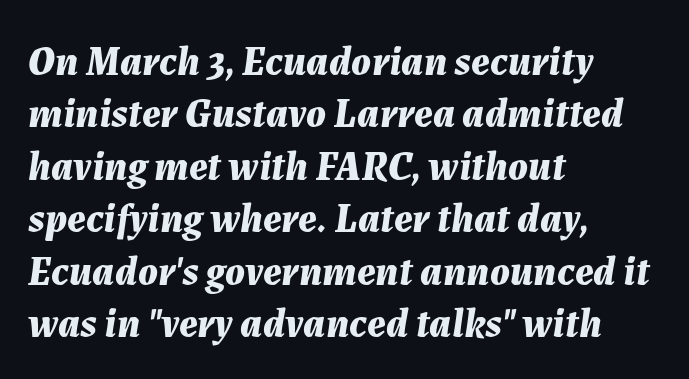
Look at the tracking — it's just the regular setting, nothing added. The passage shown leans; its letterforms are oblique. Proportional: the letters do not fall into vertical columns. Chunky letters — that's bold for sure.
